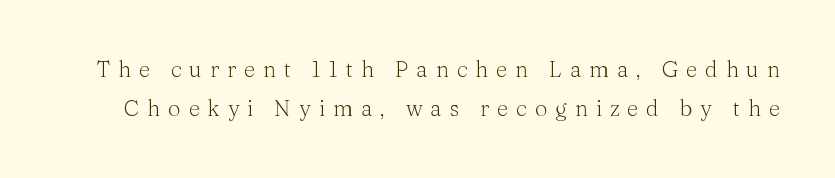
Q: Is the text bold? A: No.
Q: Is the text italic (slanted)? A: No, it is upright.
Q: Is the text underlined? A: No.
Q: Is the spacing between letters normal or unusually wide? A: Unusually wide.
